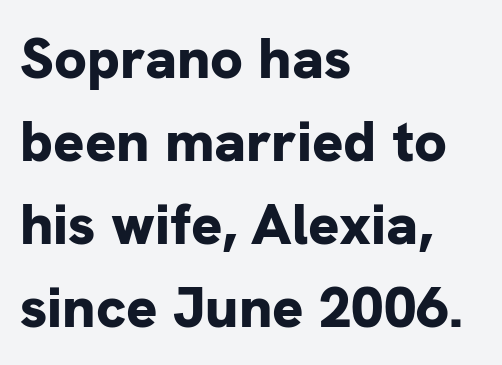
The image shows 58 px bold sans-serif type, upright; set left-aligned, normal line spacing (1.43x), normal letter spacing, not underlined; low stroke contrast and a medium x-height.
